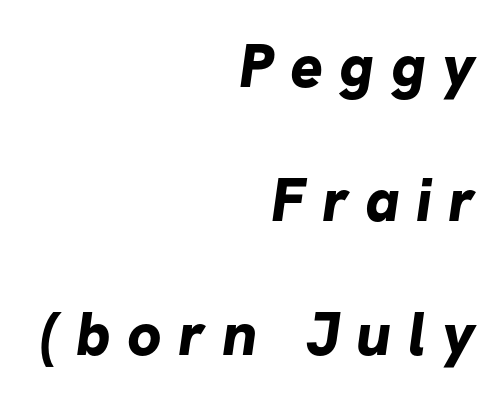
Q: Is the text bold? A: Yes.
Q: Is the typeface a serif or a sans-serif typeface? A: Sans-serif.
Q: Is the text underlined? A: No.
Q: How is the paragraph aligned? A: Right-aligned.
Q: Is the spacing between letters normal or unusually wide? A: Unusually wide.
Q: Is the spacing between lines tight, normal or loose? A: Loose.
Q: Width (condensed, normal, or wide)? A: Normal.
Q: Stroke contrast? A: Low.
Q: x-height? A: Medium.
Q: Monospaced? A: No.
